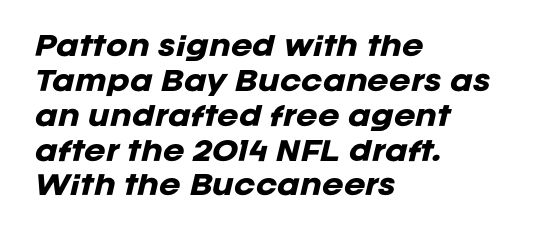
The image shows 26 px bold type, italic (leaning right); set left-aligned, normal line spacing (1.34x), normal letter spacing, not underlined.
